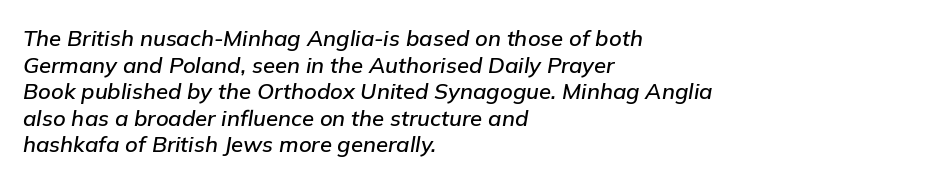
Layout note: lines flush left. In terms of letterspacing, this is plain default setting. The baseline area is clear. The axis of the letterforms is tilted away from vertical.
